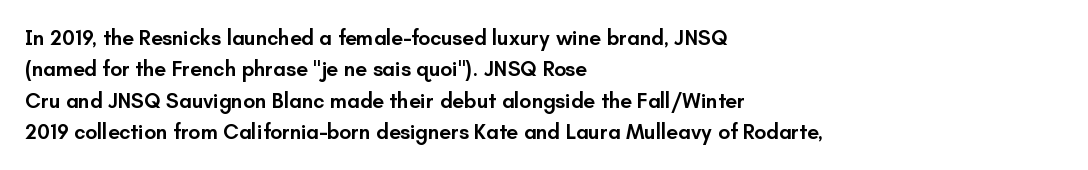
Q: Is the text bold? A: Semi-bold.
Q: Is the text italic (slanted)? A: No, it is upright.
Q: Is the text underlined? A: No.
Q: How is the paragraph aligned? A: Left-aligned.
Q: Is the spacing between letters normal or unusually wide? A: Normal.
Q: Is the spacing between lines tight, normal or loose? A: Normal.
